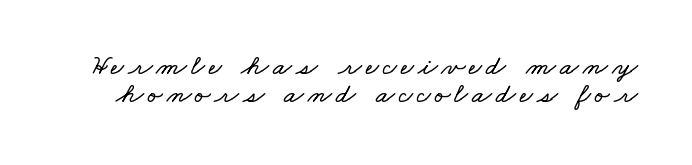
{"width": "wide", "stroke_contrast": "low", "x_height": "small", "monospaced": "no", "underline": "no", "line_spacing": "tight", "line_spacing_ratio": 0.99, "glyph_px": 28}
